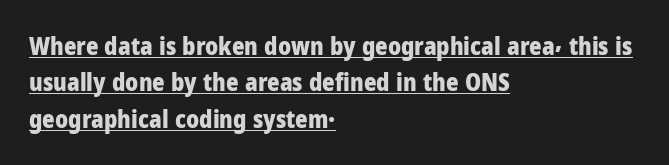
{"italic": "no", "bold": "yes", "underline": "yes", "align": "left", "line_spacing": "normal", "line_spacing_ratio": 1.52, "letter_spacing": "normal", "letter_spacing_em": 0.0, "glyph_px": 24}
